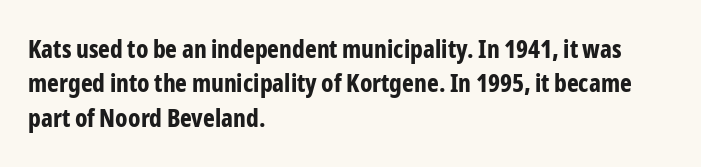
Plain, unruled lines of type. Italic: no, the glyphs are upright roman. The face used here has the dense, thick strokes of a bold. Compared with typical paragraphs, the rows here are spaced about the same. The paragraph has a hard left edge and a soft right edge. Here the glyphs are tracked normally, forming tight word shapes.
